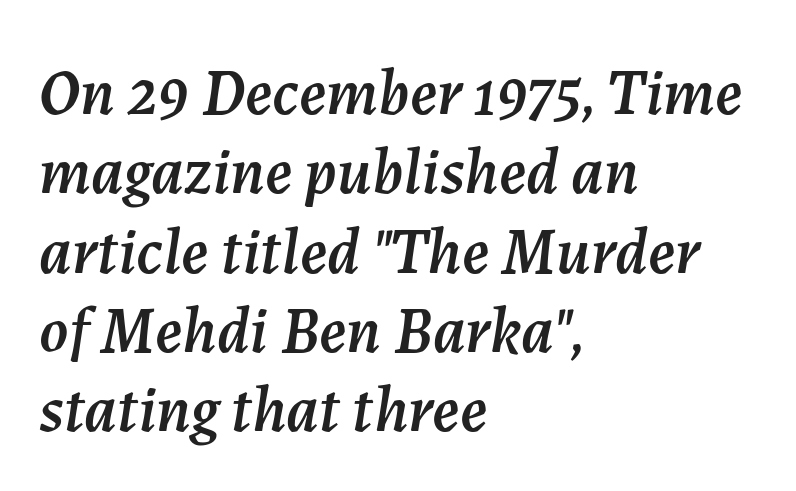
Q: Is the text italic (slanted)? A: Yes, it leans right by about 7 degrees.
Q: Is the text underlined? A: No.
Q: How is the paragraph aligned? A: Left-aligned.
Q: Is the spacing between letters normal or unusually wide? A: Normal.
Q: Width (condensed, normal, or wide)? A: Normal.
Q: Stroke contrast? A: Medium.
Q: x-height? A: Medium.
Q: Monospaced? A: No.
